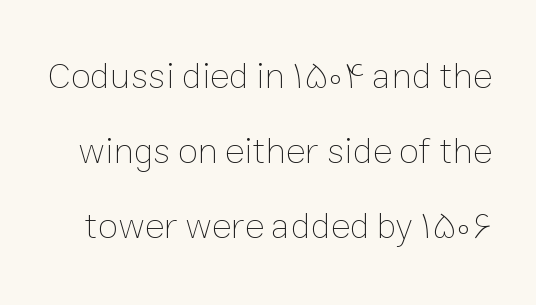
Do the letters lean? They stand straight. The letters advance in unequal steps, a hallmark of proportional type. The string is rendered with underlining switched off. The strokes are not fattened; the text isn't bold. How would I describe the line gaps? Wide and relaxed. The type is set solid horizontally, with unmodified tracking.
